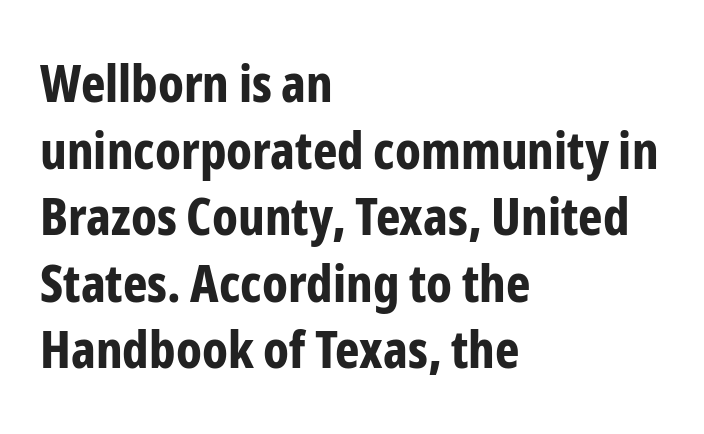
In terms of leading, this rendering sits right in the middle. Each letter keeps its own natural width here, so spacing adapts to shape. Plain, unruled lines of type. The lettering holds an erect, upright posture throughout. Thick stems and heavy bowls — unmistakably bold. Nope, no serifs anywhere on these letters.
